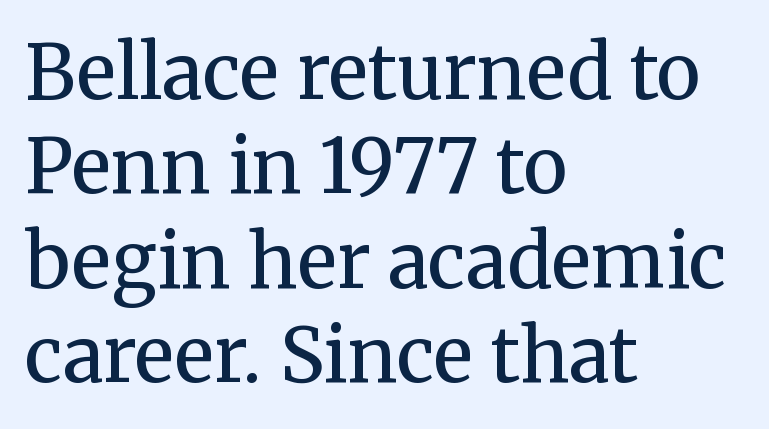
The image shows 75 px regular-weight serif type, upright; set left-aligned, normal line spacing (1.26x), normal letter spacing, not underlined; medium stroke contrast and a medium x-height.
